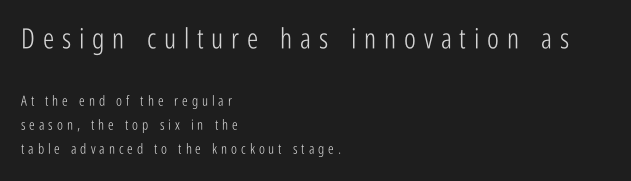
Is this a fixed-width face? No — the glyphs have proportional, varying widths. The letters are spread apart with noticeably loose tracking. A quiet, ordinary-to-light weight characterises the typeface. Size contrast runs from large at the top to small at the bottom.
